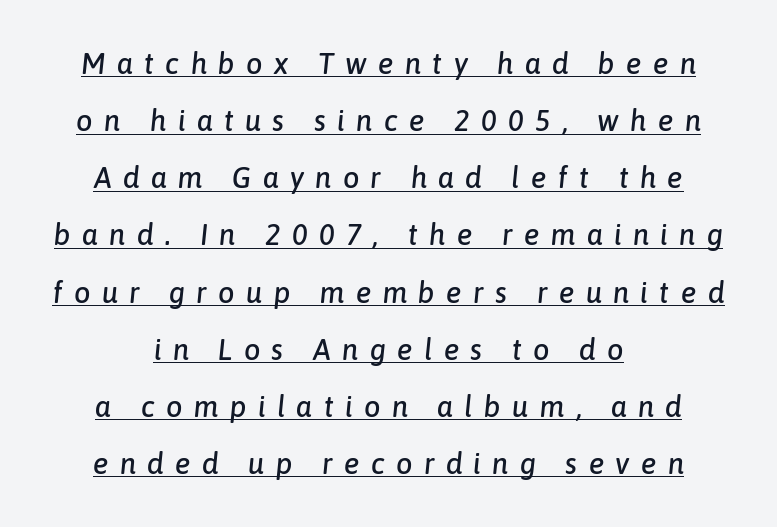
The image shows 29 px text type, italic (leaning right); set centered, loose line spacing (1.97x), unusually wide letter spacing (+0.39 em), underlined; low stroke contrast and a medium x-height.
